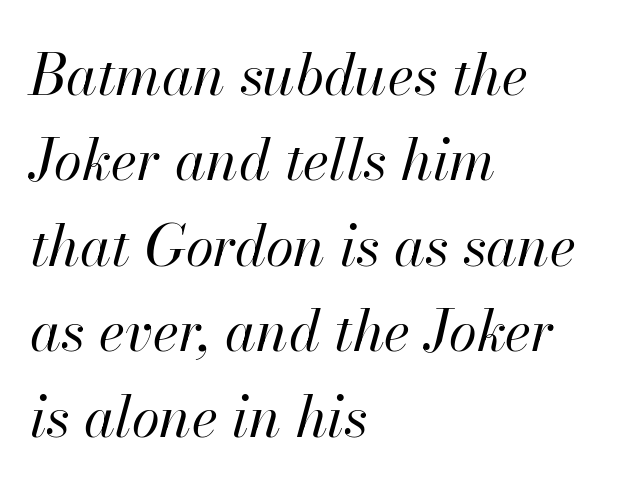
The weight tops out at a normal text grade. Characters are canted at an angle relative to the baseline's perpendicular. Regular leading. The rendering uses natural spacing where letterforms have individual widths.
